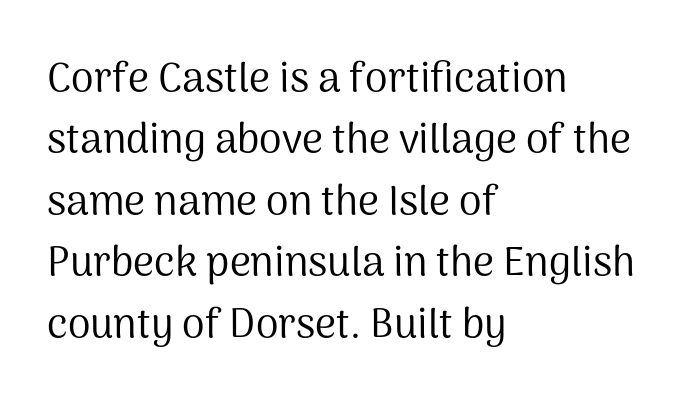
{"serif": "no", "italic": "no", "bold": "no", "weight": "regular", "width": "normal", "stroke_contrast": "medium", "x_height": "medium", "monospaced": "no", "underline": "no", "align": "left", "line_spacing": "normal", "line_spacing_ratio": 1.5, "letter_spacing": "normal", "letter_spacing_em": 0.0, "glyph_px": 41}
